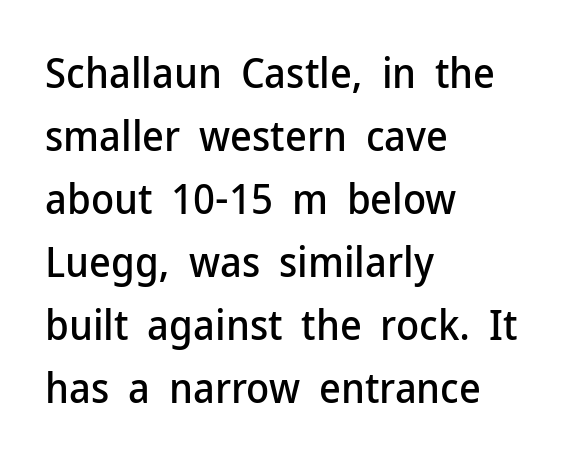
Q: Is the text italic (slanted)? A: No, it is upright.
Q: Is the typeface a serif or a sans-serif typeface? A: Sans-serif.
Q: Is the text underlined? A: No.
Q: How is the paragraph aligned? A: Left-aligned.
Q: Is the spacing between letters normal or unusually wide? A: Normal.
Q: Is the spacing between lines tight, normal or loose? A: Normal.
Q: Width (condensed, normal, or wide)? A: Normal.
Q: Stroke contrast? A: Low.
Q: x-height? A: Medium.
Q: Monospaced? A: No.
